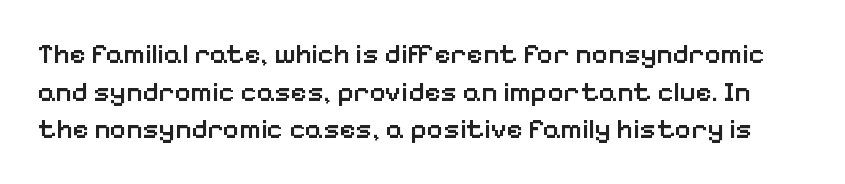
Q: Is the text bold? A: Semi-bold.
Q: Is the text italic (slanted)? A: No, it is upright.
Q: Is the typeface a serif or a sans-serif typeface? A: Sans-serif.
Q: Is the text underlined? A: No.
Q: Is the spacing between letters normal or unusually wide? A: Normal.
Q: Is the spacing between lines tight, normal or loose? A: Normal.
Q: Width (condensed, normal, or wide)? A: Normal.
Q: Stroke contrast? A: Low.
Q: x-height? A: Medium.
Q: Monospaced? A: No.
